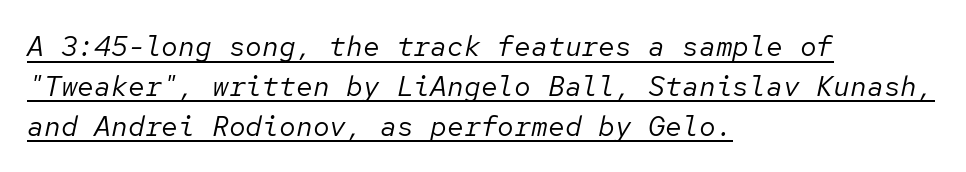
{"italic": "yes", "lean": "right", "slant_degrees": 12, "bold": "no", "weight": "regular", "width": "normal", "stroke_contrast": "low", "x_height": "medium", "monospaced": "yes", "underline": "yes", "align": "left", "line_spacing": "normal", "line_spacing_ratio": 1.42, "letter_spacing": "normal", "letter_spacing_em": 0.0, "glyph_px": 28}
